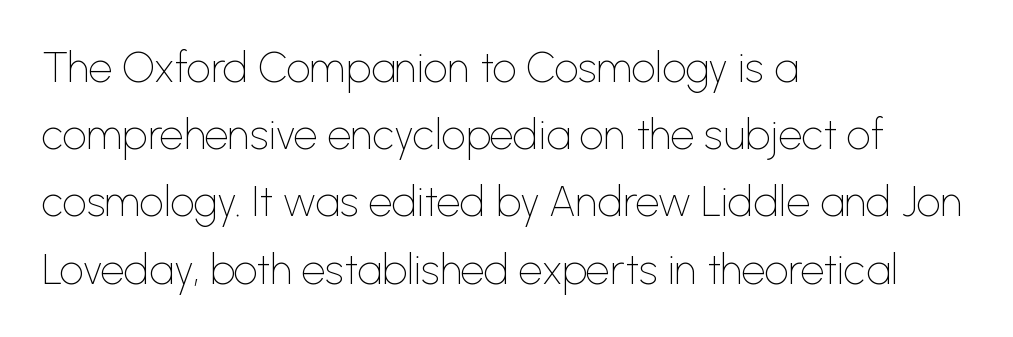
Q: Is the text bold? A: No.
Q: Is the text italic (slanted)? A: No, it is upright.
Q: Is the typeface a serif or a sans-serif typeface? A: Sans-serif.
Q: Is the text underlined? A: No.
Q: How is the paragraph aligned? A: Left-aligned.
Q: Is the spacing between letters normal or unusually wide? A: Normal.
Q: Is the spacing between lines tight, normal or loose? A: Normal.
Q: Width (condensed, normal, or wide)? A: Normal.
Q: Stroke contrast? A: Low.
Q: x-height? A: Medium.
Q: Monospaced? A: No.
